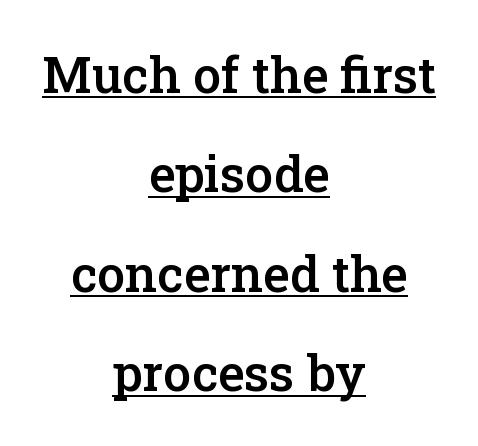
The image shows 50 px semibold serif type, upright; set centered, loose line spacing (1.99x), normal letter spacing, underlined; low stroke contrast and a medium x-height.
